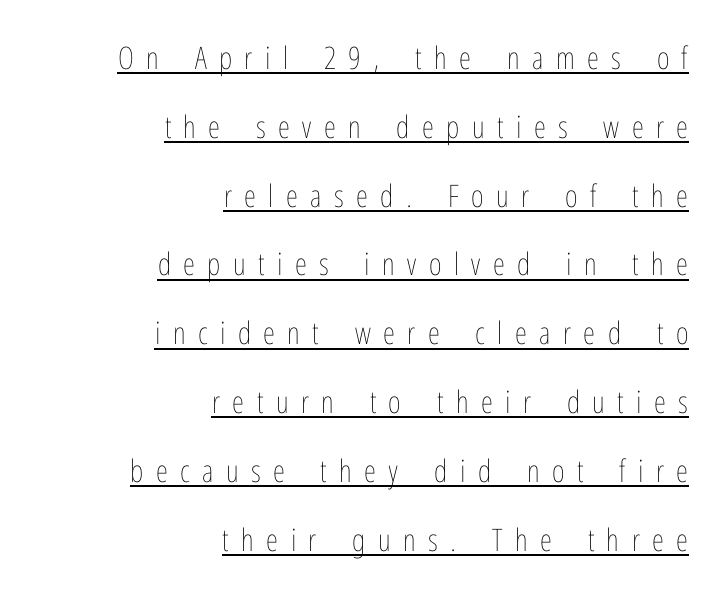
{"italic": "no", "bold": "no", "weight": "thin", "width": "condensed", "stroke_contrast": "low", "x_height": "medium", "monospaced": "no", "underline": "yes", "align": "right", "line_spacing": "loose", "line_spacing_ratio": 2.22, "letter_spacing": "wide", "letter_spacing_em": 0.4, "glyph_px": 31}
